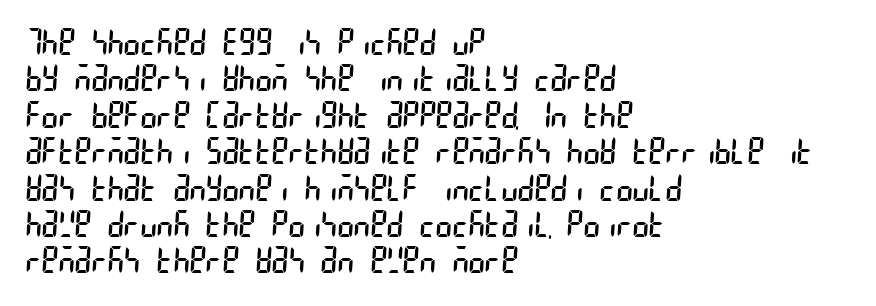
The image shows 35 px regular-weight, condensed sans-serif type; set left-aligned, tight line spacing (1.04x), normal letter spacing, not underlined; low stroke contrast and a large x-height.
